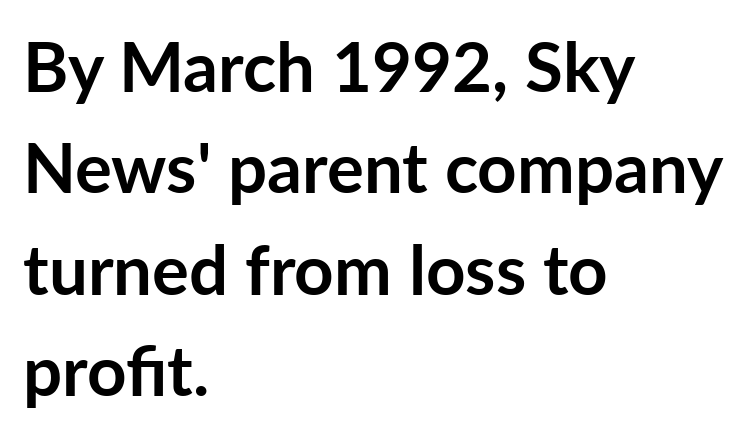
Q: Is the text bold? A: Yes.
Q: Is the text italic (slanted)? A: No, it is upright.
Q: Is the typeface a serif or a sans-serif typeface? A: Sans-serif.
Q: Is the text underlined? A: No.
Q: How is the paragraph aligned? A: Left-aligned.
Q: Is the spacing between letters normal or unusually wide? A: Normal.
Q: Is the spacing between lines tight, normal or loose? A: Normal.
Q: Width (condensed, normal, or wide)? A: Normal.
Q: Stroke contrast? A: Low.
Q: x-height? A: Medium.
Q: Monospaced? A: No.
